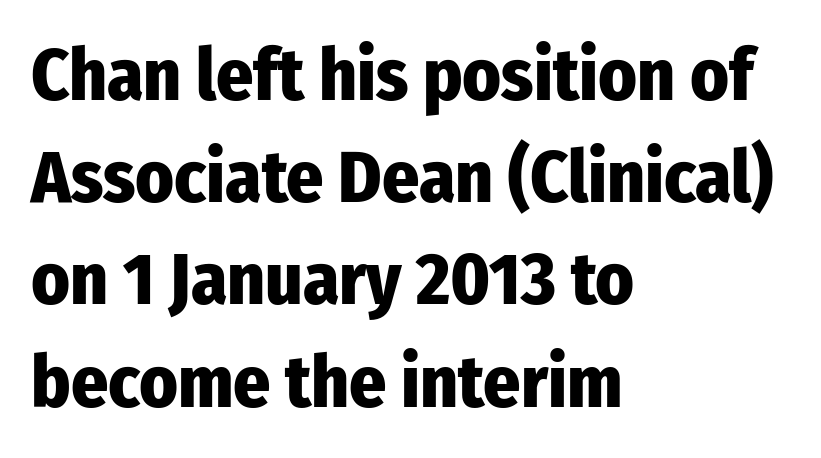
Q: Is the text bold? A: Yes.
Q: Is the text italic (slanted)? A: No, it is upright.
Q: Is the typeface a serif or a sans-serif typeface? A: Sans-serif.
Q: Is the text underlined? A: No.
Q: How is the paragraph aligned? A: Left-aligned.
Q: Is the spacing between letters normal or unusually wide? A: Normal.
Q: Is the spacing between lines tight, normal or loose? A: Normal.
Q: Width (condensed, normal, or wide)? A: Condensed.
Q: Stroke contrast? A: Low.
Q: x-height? A: Medium.
Q: Monospaced? A: No.
